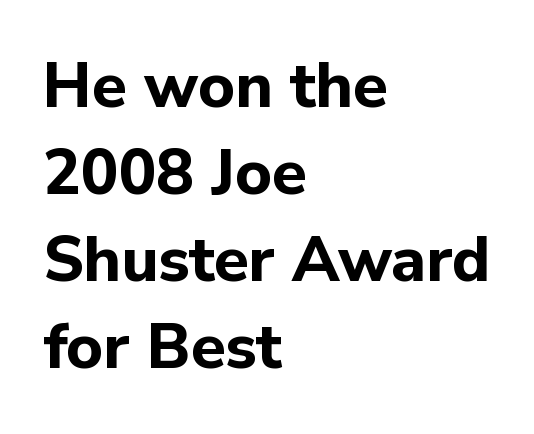
Q: Is the text bold? A: Yes.
Q: Is the text italic (slanted)? A: No, it is upright.
Q: Is the typeface a serif or a sans-serif typeface? A: Sans-serif.
Q: Is the text underlined? A: No.
Q: How is the paragraph aligned? A: Left-aligned.
Q: Is the spacing between letters normal or unusually wide? A: Normal.
Q: Is the spacing between lines tight, normal or loose? A: Normal.
Q: Width (condensed, normal, or wide)? A: Normal.
Q: Stroke contrast? A: Low.
Q: x-height? A: Medium.
Q: Monospaced? A: No.
